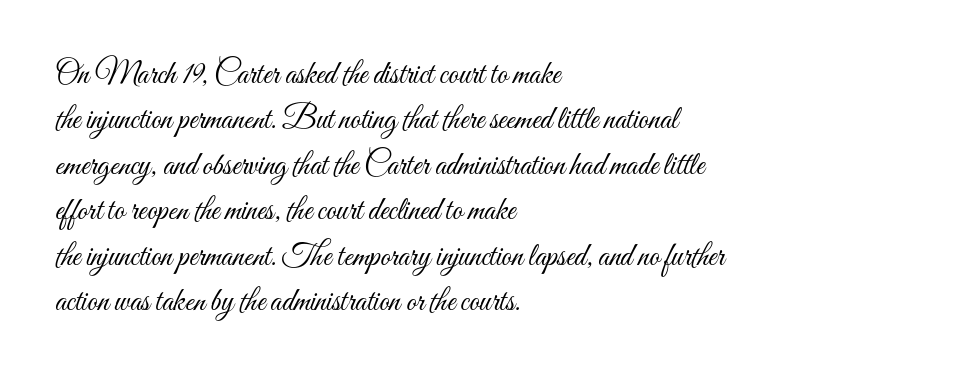
{"bold": "no", "weight": "light", "width": "condensed", "stroke_contrast": "medium", "x_height": "small", "monospaced": "no", "underline": "no", "align": "left", "line_spacing": "normal", "line_spacing_ratio": 1.42, "letter_spacing": "normal", "letter_spacing_em": 0.0, "glyph_px": 32}
